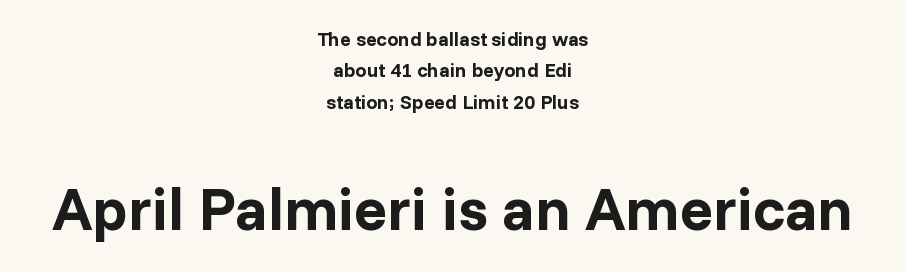
The image shows 61 px bold sans-serif type, upright; set centered, normal line spacing (1.57x), normal letter spacing, not underlined; the second (bottom) block is 3.05x larger; low stroke contrast and a medium x-height.
